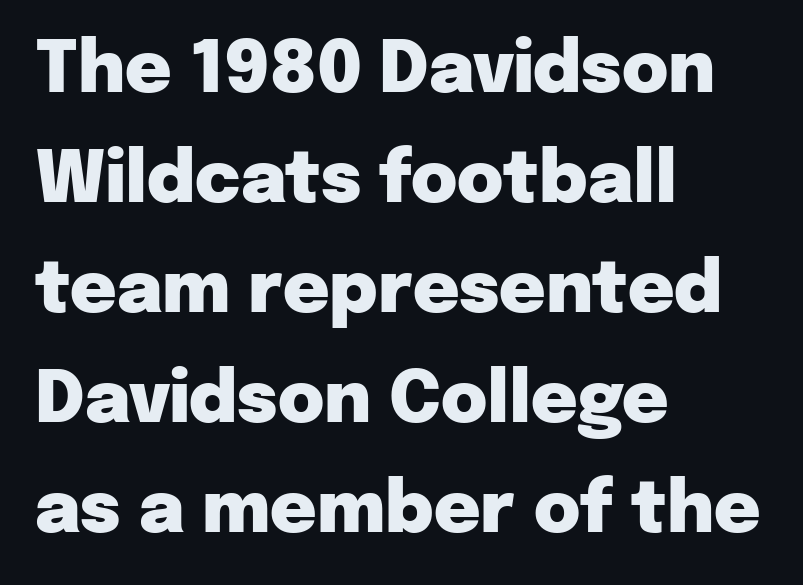
Default kerning and tracking; the words read as compact shapes. Is this a fixed-width face? No — the glyphs have proportional, varying widths. Descender tails drop into unmarked territory. Alignment: flush left. The lettering stays uniformly vertical, giving the passage a roman look.
